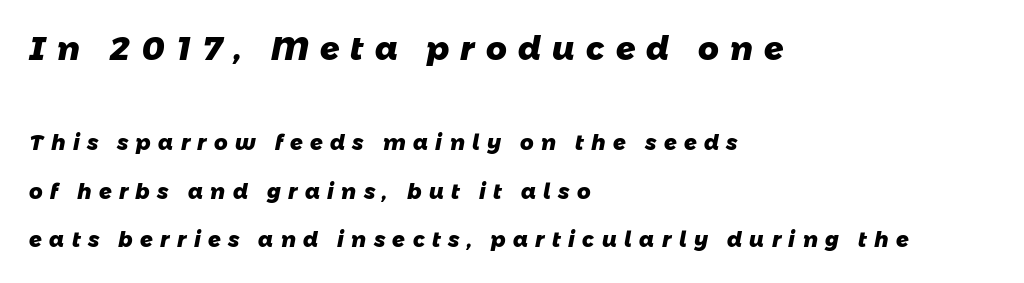
The image shows 32 px heavy sans-serif type; set left-aligned, loose line spacing (2.32x), unusually wide letter spacing (+0.35 em), not underlined; the first (top) block is 1.52x larger; low stroke contrast and a medium x-height.
